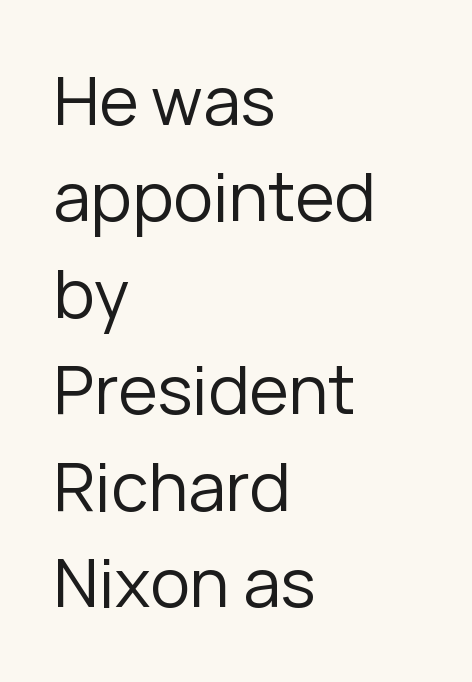
The image shows 67 px regular-weight sans-serif type, upright; set left-aligned, normal line spacing (1.44x), normal letter spacing, not underlined; low stroke contrast and a medium x-height.
